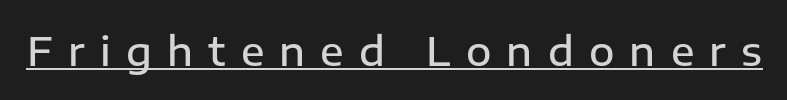
The image shows 39 px semibold sans-serif type, upright; set unusually wide letter spacing (+0.39 em), underlined; low stroke contrast and a medium x-height.
